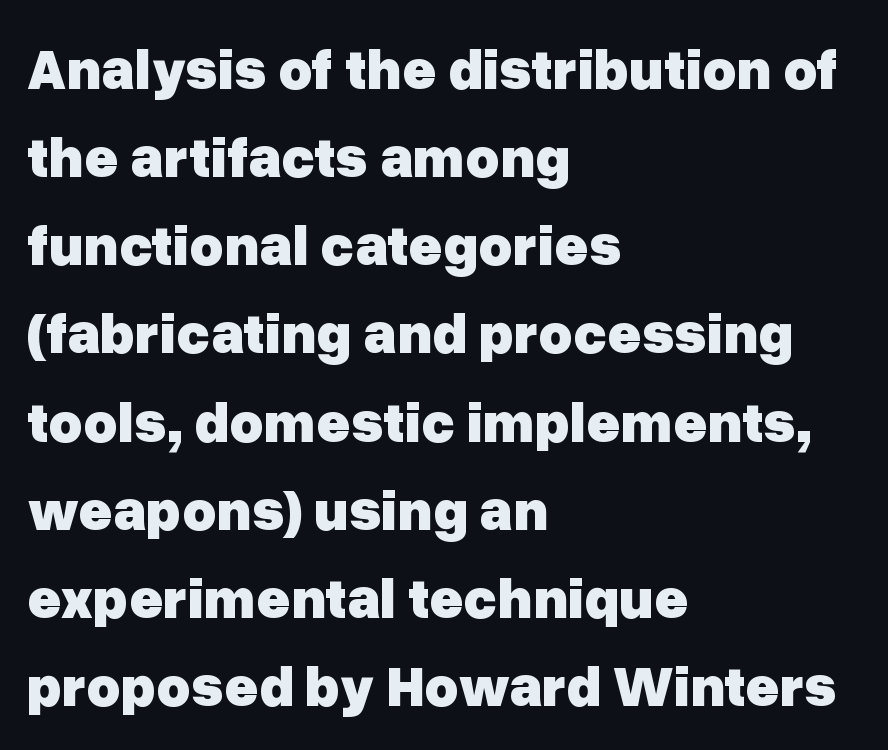
The image shows 58 px heavy sans-serif type, upright; set left-aligned, normal line spacing (1.52x), normal letter spacing, not underlined; low stroke contrast and a medium x-height.
